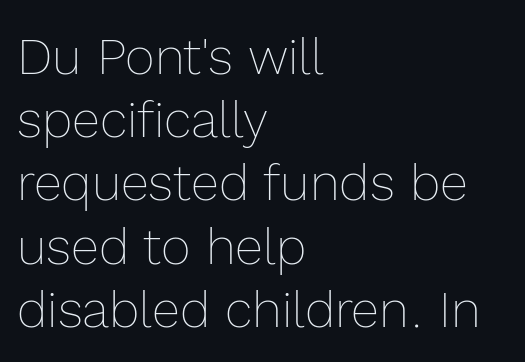
A typesetter would call this zero additional tracking. The space directly below the letters is spotless. The text block is weighted toward the left margin, trailing off unevenly rightward. Each letter keeps its own natural width here, so spacing adapts to shape.
